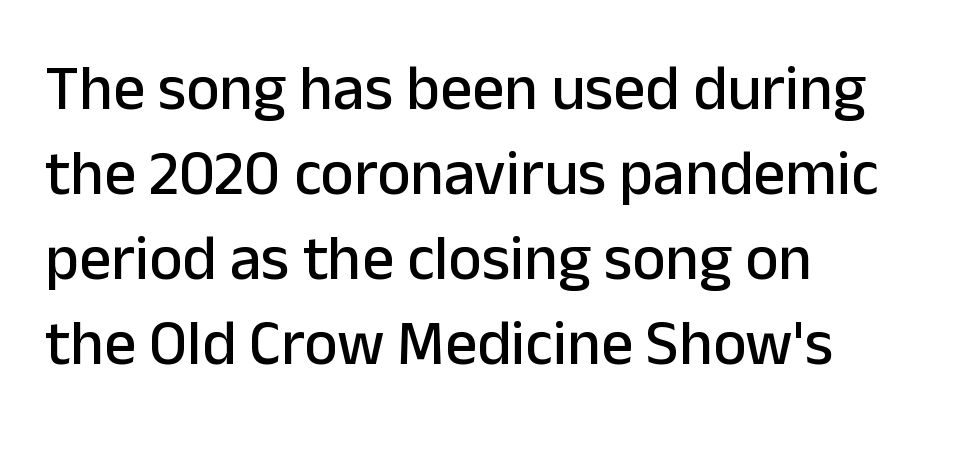
Q: Is the text italic (slanted)? A: No, it is upright.
Q: Is the typeface a serif or a sans-serif typeface? A: Sans-serif.
Q: Is the text underlined? A: No.
Q: How is the paragraph aligned? A: Left-aligned.
Q: Is the spacing between letters normal or unusually wide? A: Normal.
Q: Is the spacing between lines tight, normal or loose? A: Normal.
Q: Width (condensed, normal, or wide)? A: Normal.
Q: Stroke contrast? A: Low.
Q: x-height? A: Medium.
Q: Monospaced? A: No.
